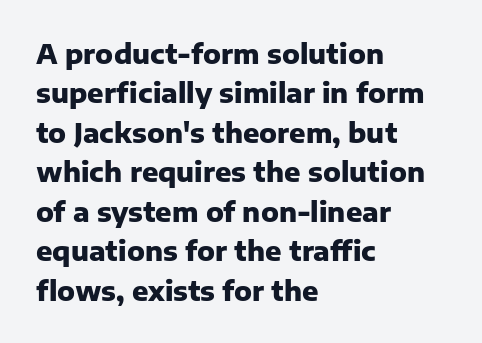
The image shows 27 px bold type, upright; set left-aligned, normal line spacing (1.46x), normal letter spacing, not underlined.
